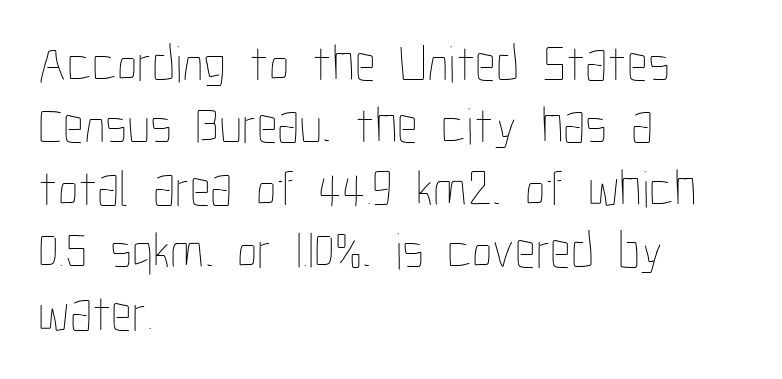
Q: Is the text bold? A: No.
Q: Is the text italic (slanted)? A: No, it is upright.
Q: Is the text underlined? A: No.
Q: How is the paragraph aligned? A: Left-aligned.
Q: Is the spacing between letters normal or unusually wide? A: Normal.
Q: Width (condensed, normal, or wide)? A: Condensed.
Q: Stroke contrast? A: Low.
Q: x-height? A: Medium.
Q: Monospaced? A: No.
